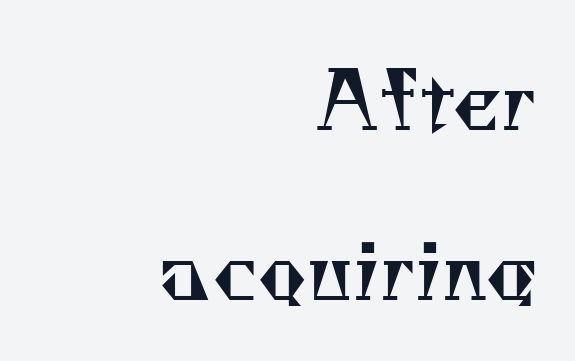
{"serif": "yes", "bold": "no", "weight": "regular", "width": "normal", "stroke_contrast": "medium", "x_height": "small", "monospaced": "no", "underline": "no", "align": "right", "line_spacing": "loose", "line_spacing_ratio": 2.15, "letter_spacing": "normal", "letter_spacing_em": 0.0, "glyph_px": 79}
